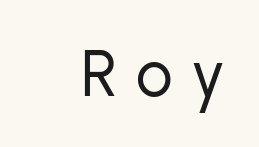
The image shows 65 px regular-weight sans-serif type, upright; set unusually wide letter spacing (+0.28 em), not underlined; low stroke contrast and a medium x-height.
